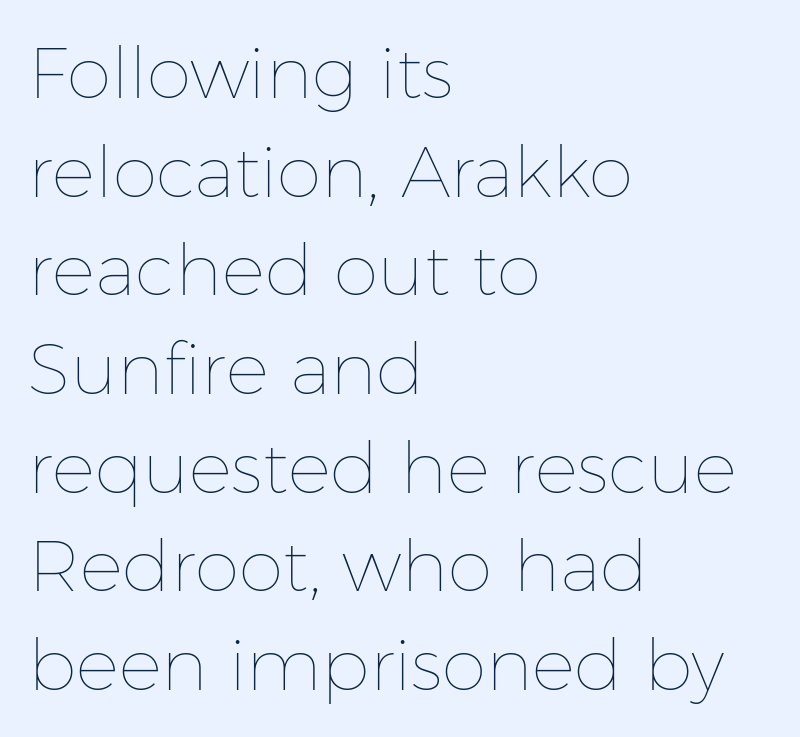
Q: Is the text bold? A: No.
Q: Is the text italic (slanted)? A: No, it is upright.
Q: Is the text underlined? A: No.
Q: How is the paragraph aligned? A: Left-aligned.
Q: Is the spacing between letters normal or unusually wide? A: Normal.
Q: Is the spacing between lines tight, normal or loose? A: Normal.
Q: Width (condensed, normal, or wide)? A: Normal.
Q: Stroke contrast? A: Low.
Q: x-height? A: Medium.
Q: Monospaced? A: No.
